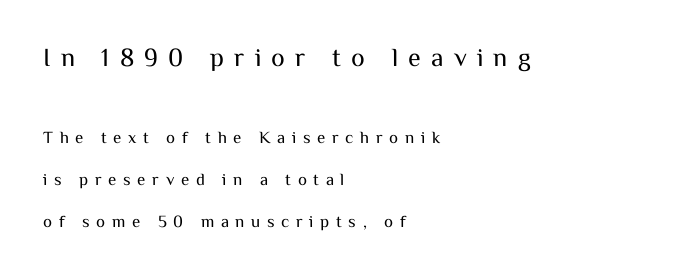
{"italic": "no", "bold": "no", "underline": "no", "align": "left", "line_spacing": "loose", "line_spacing_ratio": 2.47, "letter_spacing": "wide", "letter_spacing_em": 0.39, "larger_block": "first", "size_ratio": 1.53, "glyph_px": 26}
